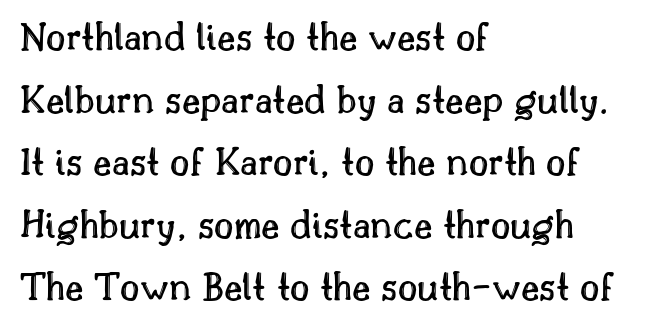
Q: Is the text italic (slanted)? A: No, it is upright.
Q: Is the text underlined? A: No.
Q: How is the paragraph aligned? A: Left-aligned.
Q: Is the spacing between letters normal or unusually wide? A: Normal.
Q: Is the spacing between lines tight, normal or loose? A: Normal.
Q: Width (condensed, normal, or wide)? A: Normal.
Q: x-height? A: Small.
Q: Monospaced? A: No.
